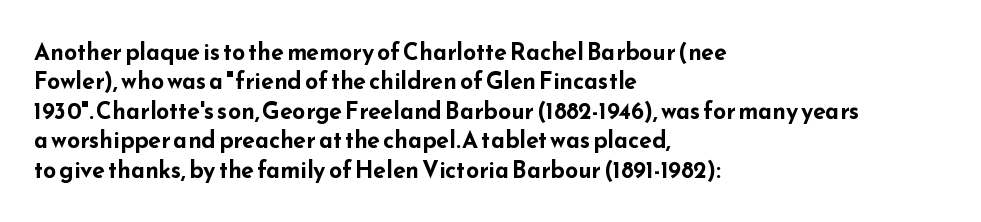
In terms of posture, this sample is upright. Whoever set this chose a conventional vertical rhythm. The space directly below the letters is spotless. A typesetter would call this zero additional tracking.
